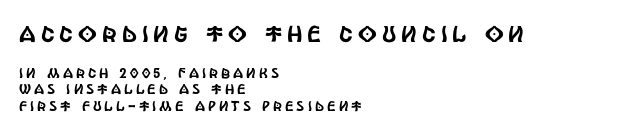
Of the two passages, the one on top uses the larger point size. These lines stack with their left ends in a neat column. Unlike italic type, these characters show no tilt at all. These lines have a slow, spaced-out rhythm from letter to letter. The baseline area is clear.
